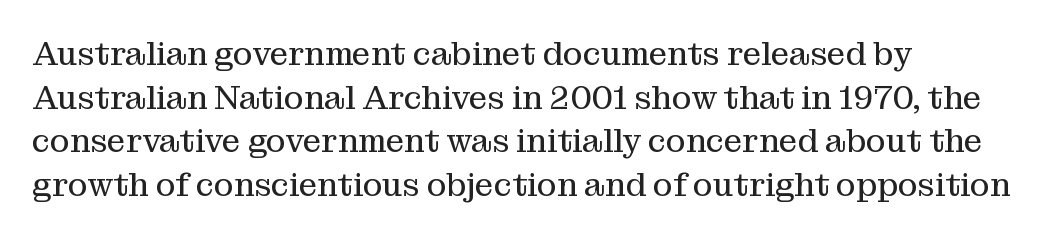
The image shows 33 px regular-weight serif type, upright; set left-aligned, normal line spacing (1.32x), normal letter spacing, not underlined; medium stroke contrast and a medium x-height.
